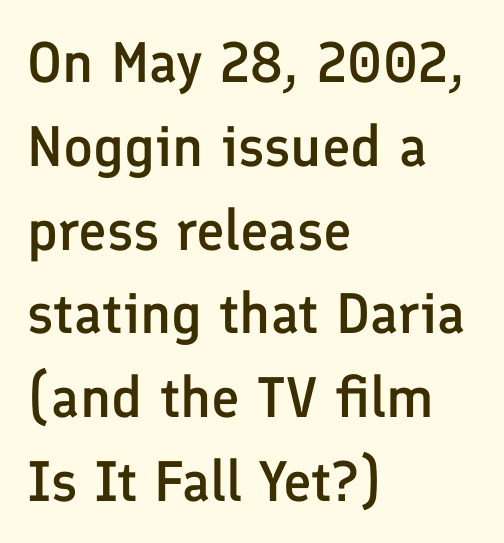
{"serif": "no", "italic": "no", "bold": "semi", "weight": "semibold", "width": "normal", "stroke_contrast": "low", "x_height": "medium", "monospaced": "no", "underline": "no", "align": "left", "line_spacing": "normal", "line_spacing_ratio": 1.47, "letter_spacing": "normal", "letter_spacing_em": 0.0, "glyph_px": 57}
